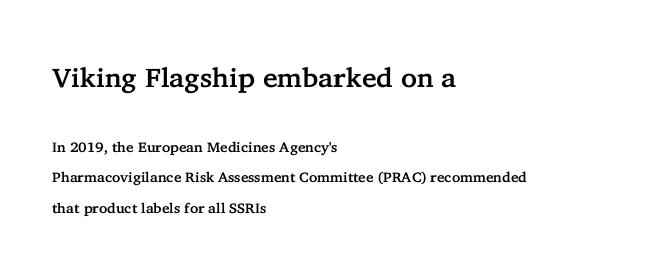
{"italic": "no", "underline": "no", "align": "left", "line_spacing": "loose", "line_spacing_ratio": 2.19, "letter_spacing": "normal", "letter_spacing_em": 0.0, "larger_block": "first", "size_ratio": 1.93, "glyph_px": 27}
